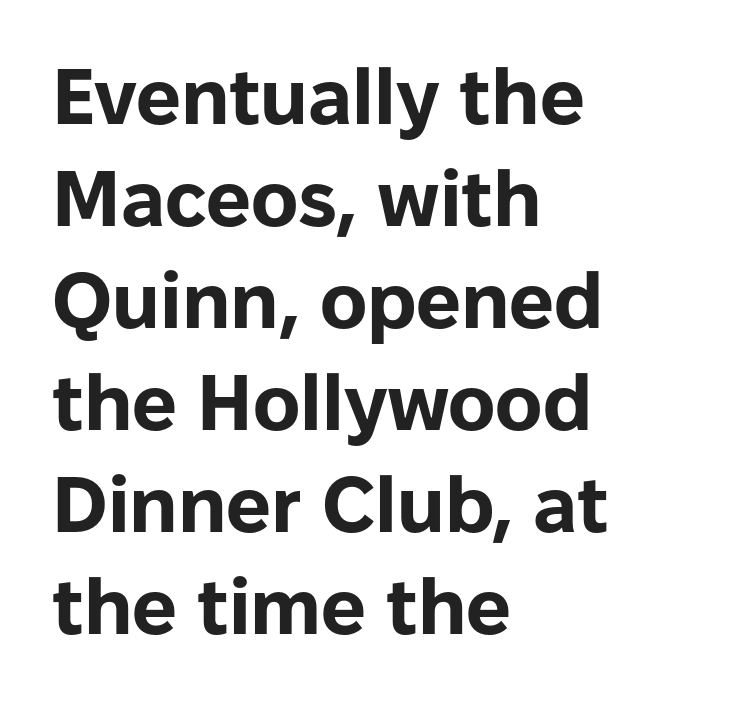
Typographic density is high because the face is bold. Horizontally, the lines are justified to the leading edge only. Character widths vary here, with narrow letters taking less room than wide ones. Italic: no, the glyphs are upright roman.
